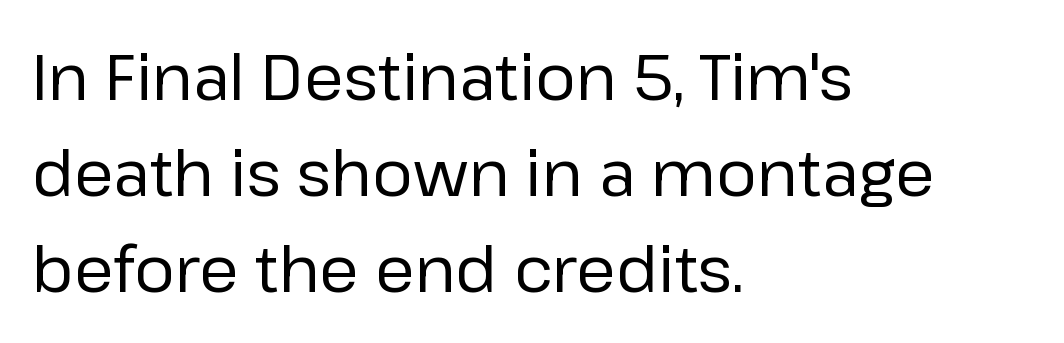
Q: Is the text bold? A: No.
Q: Is the text italic (slanted)? A: No, it is upright.
Q: Is the typeface a serif or a sans-serif typeface? A: Sans-serif.
Q: Is the text underlined? A: No.
Q: How is the paragraph aligned? A: Left-aligned.
Q: Is the spacing between letters normal or unusually wide? A: Normal.
Q: Is the spacing between lines tight, normal or loose? A: Normal.
Q: Width (condensed, normal, or wide)? A: Normal.
Q: Stroke contrast? A: Low.
Q: x-height? A: Medium.
Q: Monospaced? A: No.
